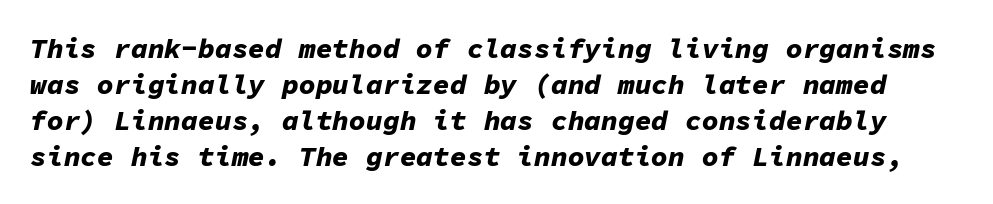
The image shows 28 px bold type, italic (leaning right), monospaced; set normal line spacing (1.28x), normal letter spacing, not underlined; low stroke contrast and a medium x-height.
